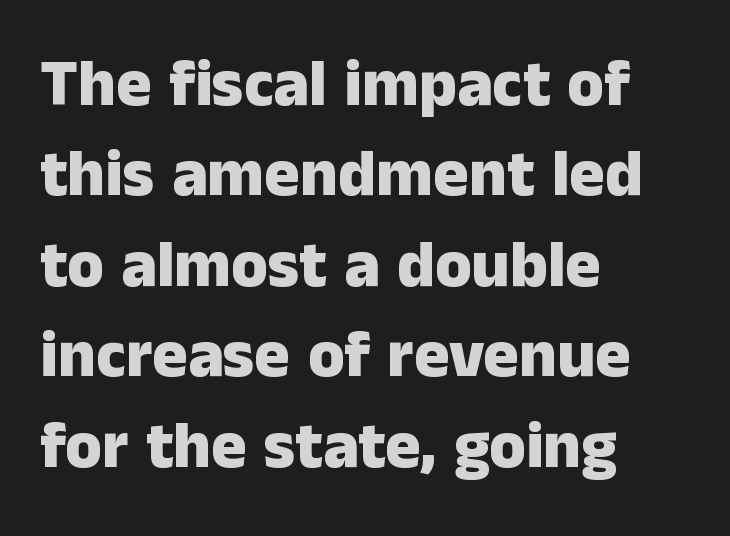
Q: Is the text bold? A: Yes.
Q: Is the text italic (slanted)? A: No, it is upright.
Q: Is the typeface a serif or a sans-serif typeface? A: Sans-serif.
Q: Is the text underlined? A: No.
Q: How is the paragraph aligned? A: Left-aligned.
Q: Is the spacing between letters normal or unusually wide? A: Normal.
Q: Is the spacing between lines tight, normal or loose? A: Normal.
Q: Width (condensed, normal, or wide)? A: Normal.
Q: Stroke contrast? A: Low.
Q: x-height? A: Medium.
Q: Monospaced? A: No.
